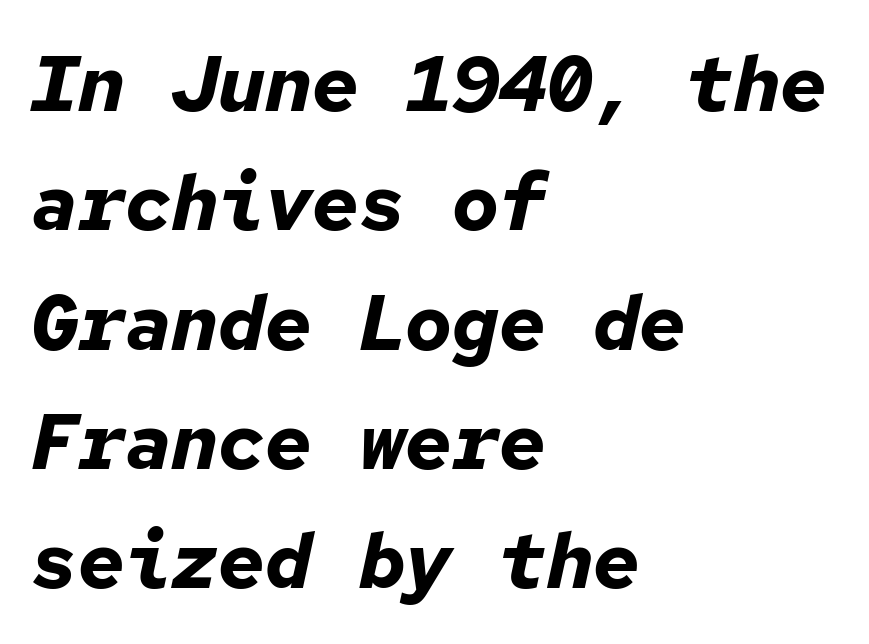
Q: Is the text bold? A: Yes.
Q: Is the text italic (slanted)? A: Yes, it leans right by about 12 degrees.
Q: Is the text underlined? A: No.
Q: How is the paragraph aligned? A: Left-aligned.
Q: Is the spacing between letters normal or unusually wide? A: Normal.
Q: Is the spacing between lines tight, normal or loose? A: Normal.
Q: Width (condensed, normal, or wide)? A: Normal.
Q: Stroke contrast? A: Low.
Q: x-height? A: Medium.
Q: Monospaced? A: Yes.
